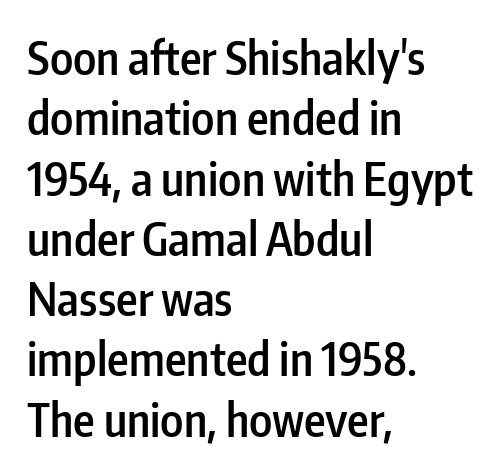
This sample has the flowing, uneven cadence of proportional lettering. Check where the strokes stop: nothing finishes them off — pure sans. This is the regular roman posture of the typeface. Is the type bold? Partly — it's a semibold, heavier than regular but not fully bold.
